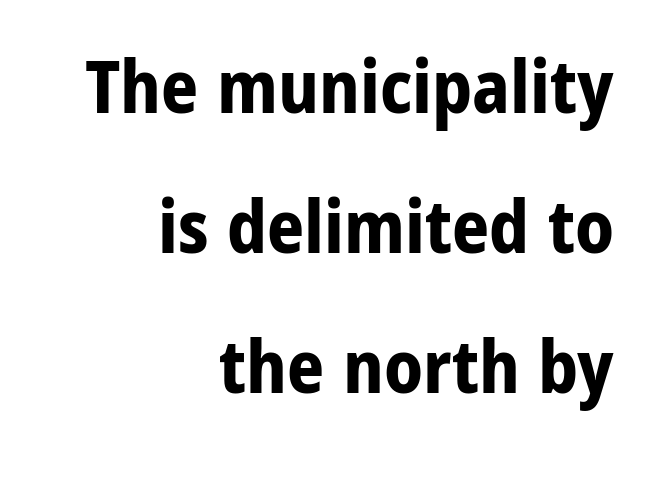
{"serif": "no", "italic": "no", "bold": "yes", "weight": "bold", "width": "normal", "stroke_contrast": "low", "x_height": "medium", "monospaced": "no", "underline": "no", "align": "right", "line_spacing": "loose", "line_spacing_ratio": 1.92, "letter_spacing": "normal", "letter_spacing_em": 0.0, "glyph_px": 73}
